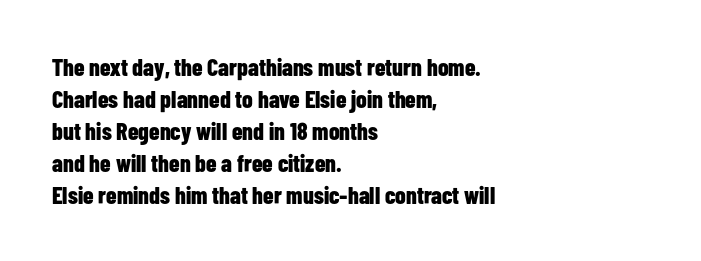
Q: Is the text bold? A: Yes.
Q: Is the text italic (slanted)? A: No, it is upright.
Q: Is the text underlined? A: No.
Q: How is the paragraph aligned? A: Left-aligned.
Q: Is the spacing between letters normal or unusually wide? A: Normal.
Q: Is the spacing between lines tight, normal or loose? A: Normal.
